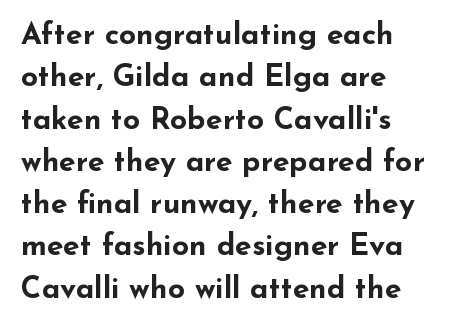
The image shows 30 px bold, wide sans-serif type, upright; set left-aligned, normal line spacing (1.41x), normal letter spacing, not underlined; low stroke contrast and a small x-height.
